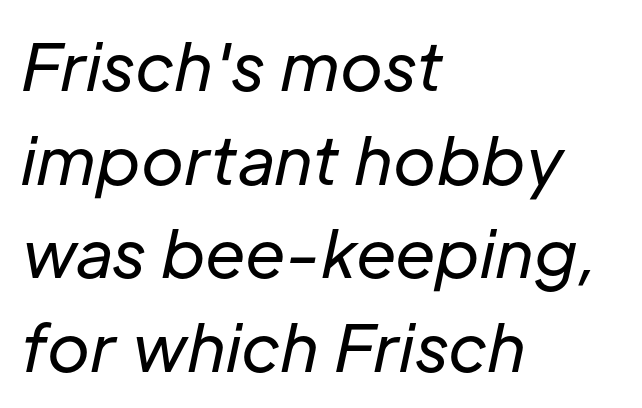
The image shows 65 px regular-weight type, italic (leaning right); set left-aligned, normal line spacing (1.44x), normal letter spacing, not underlined; low stroke contrast and a medium x-height.
